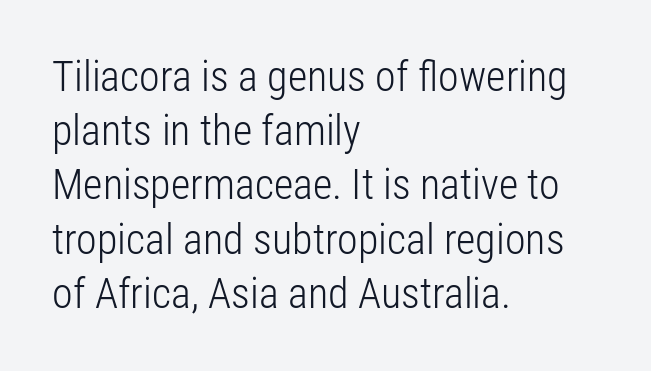
This sample uses plain, unmodified letter spacing. In CSS terms this would be text-align: left. A normal amount of white space separates one row of letters from the next. The face used here is proportionally spaced, like ordinary book or web type. Is the type heavy? It reads as light-to-regular instead. Every character sits straight up, as roman type does.
